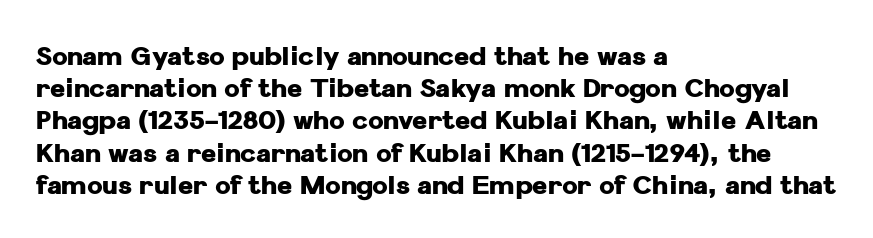
The image shows 26 px bold type, upright; set left-aligned, line spacing 1.24x, normal letter spacing, not underlined.
